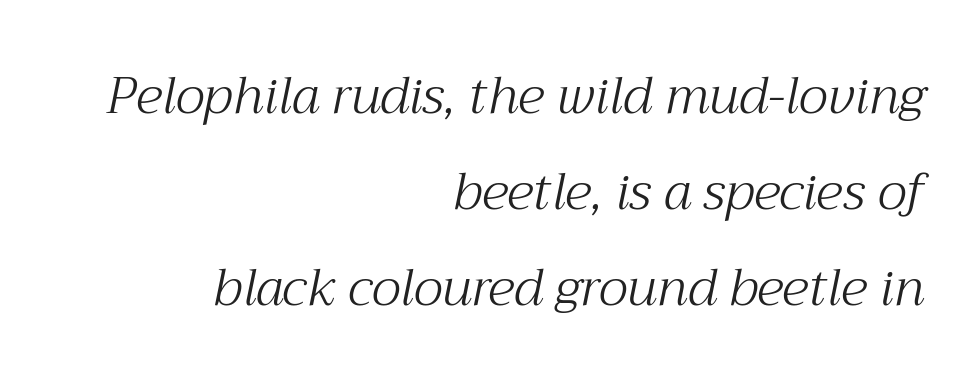
Spacing verdict: proportional, widths tailored to each character. The tracking reads as untouched default to a designer's eye. Regarding serifs, this sample has them. Italic: yes, the glyphs are oblique. The specimen omits any rule beneath the text block's lines. Is the stroke heavy? The answer is a plain regular-or-lighter.
